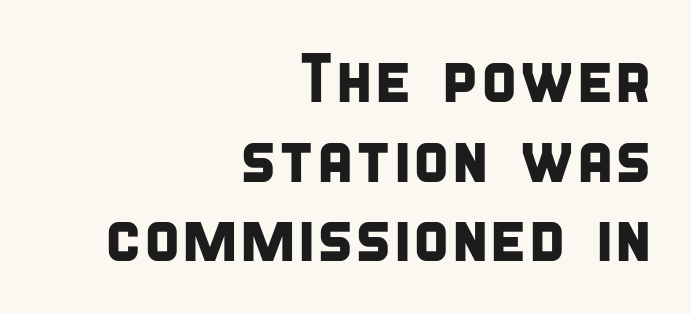
Q: Is the typeface a serif or a sans-serif typeface? A: Sans-serif.
Q: Is the text underlined? A: No.
Q: How is the paragraph aligned? A: Right-aligned.
Q: Is the spacing between letters normal or unusually wide? A: Normal.
Q: Width (condensed, normal, or wide)? A: Condensed.
Q: Stroke contrast? A: Low.
Q: x-height? A: Large.
Q: Monospaced? A: No.
